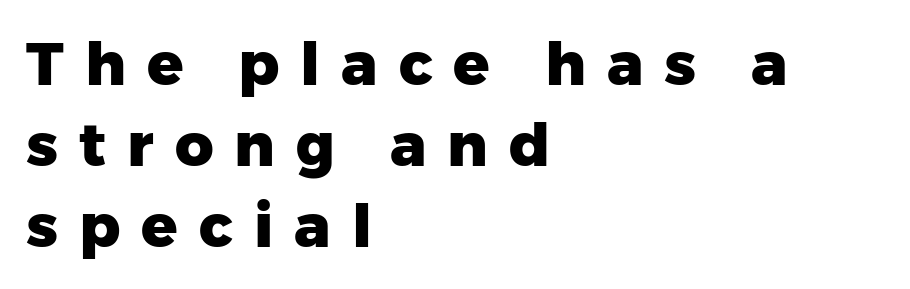
The type is letterspaced generously, with wide tracking. Stroke terminals: plain, sans-serif. Honestly, there is no underline to notice here at all. This is heavy type, rendered in bold.
